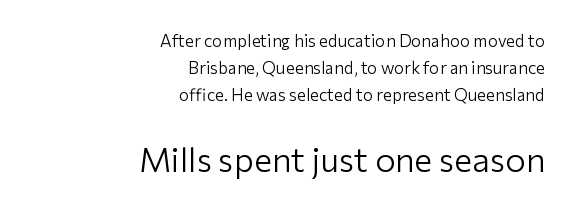
Q: Is the text bold? A: No.
Q: Is the text italic (slanted)? A: No, it is upright.
Q: Is the typeface a serif or a sans-serif typeface? A: Sans-serif.
Q: Is the text underlined? A: No.
Q: How is the paragraph aligned? A: Right-aligned.
Q: Is the spacing between letters normal or unusually wide? A: Normal.
Q: Is the spacing between lines tight, normal or loose? A: Normal.
Q: Which block of text is set in a larger size, the first (top) or the second (bottom)? A: The second (bottom) one.
Q: Width (condensed, normal, or wide)? A: Normal.
Q: Stroke contrast? A: Low.
Q: x-height? A: Medium.
Q: Monospaced? A: No.
